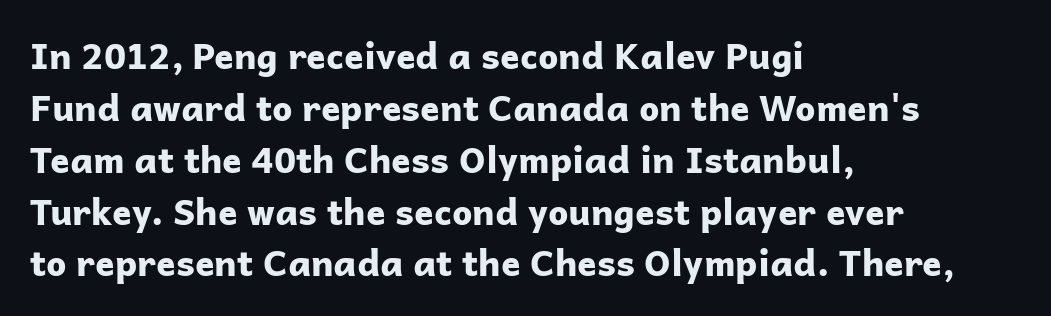
Q: Is the text bold? A: Yes.
Q: Is the text italic (slanted)? A: No, it is upright.
Q: Is the typeface a serif or a sans-serif typeface? A: Sans-serif.
Q: Is the text underlined? A: No.
Q: How is the paragraph aligned? A: Left-aligned.
Q: Is the spacing between letters normal or unusually wide? A: Normal.
Q: Is the spacing between lines tight, normal or loose? A: Normal.
Q: Width (condensed, normal, or wide)? A: Normal.
Q: Stroke contrast? A: Low.
Q: x-height? A: Medium.
Q: Monospaced? A: No.
